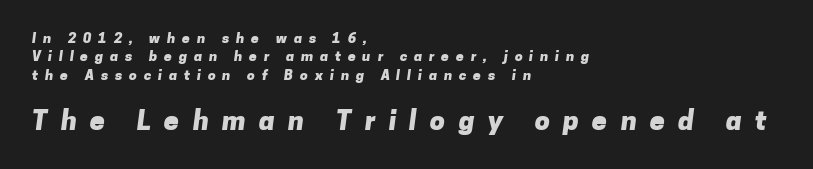
The image shows 27 px bold type; set left-aligned, normal line spacing (1.31x), unusually wide letter spacing (+0.49 em), not underlined; the second (bottom) block is 1.93x larger.
